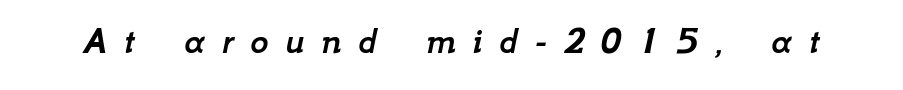
{"italic": "yes", "lean": "right", "slant_degrees": 12, "width": "normal", "stroke_contrast": "low", "x_height": "small", "monospaced": "no", "underline": "no", "letter_spacing": "wide", "letter_spacing_em": 0.43, "glyph_px": 39}
